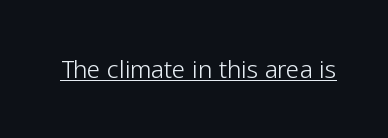
The image shows 24 px text type, upright; set normal letter spacing, underlined.
